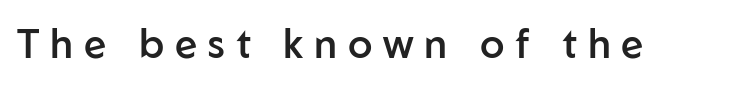
{"serif": "no", "italic": "no", "bold": "semi", "weight": "semibold", "width": "normal", "stroke_contrast": "low", "x_height": "medium", "monospaced": "no", "underline": "no", "letter_spacing": "wide", "letter_spacing_em": 0.27, "glyph_px": 40}
